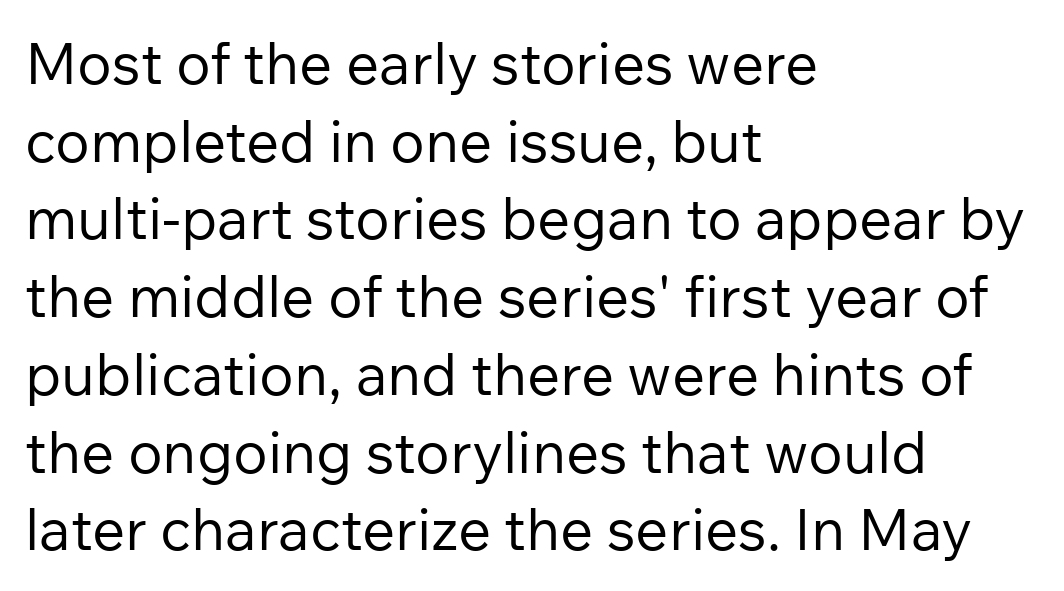
The image shows 58 px regular-weight sans-serif type, upright; set left-aligned, normal line spacing (1.34x), normal letter spacing, not underlined; low stroke contrast and a medium x-height.
